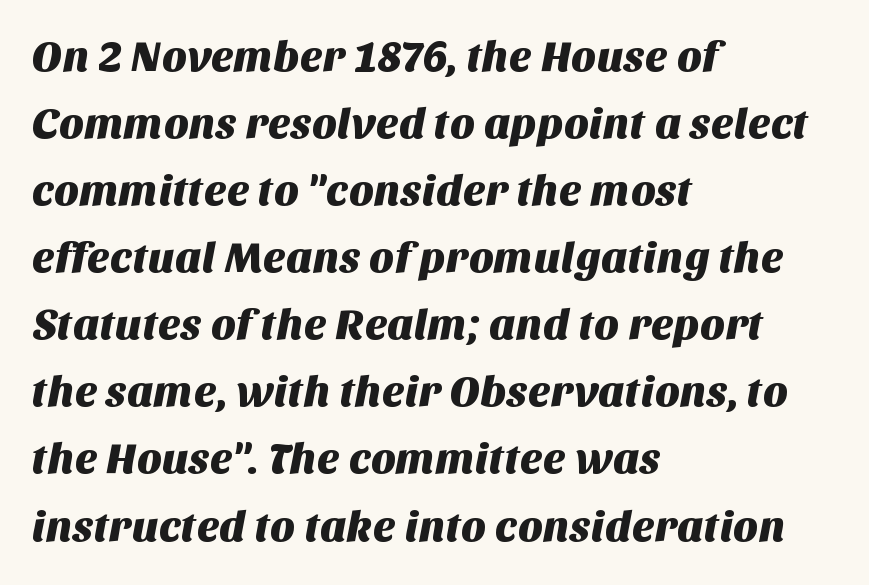
{"serif": "no", "width": "normal", "stroke_contrast": "medium", "x_height": "large", "monospaced": "no", "underline": "no", "align": "left", "line_spacing": "normal", "line_spacing_ratio": 1.56, "letter_spacing": "normal", "letter_spacing_em": 0.0, "glyph_px": 43}
